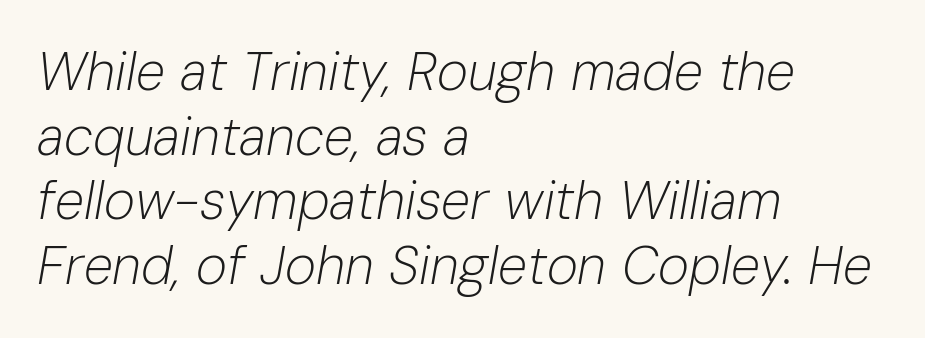
Here the designer chose a conventional face with non-uniform glyph widths. The space beneath each line is pristine and unruled. This sample uses plain, unmodified letter spacing. Counters stay open thanks to moderate or lighter strokes. One-word summary of the alignment: left. Looking at the ascenders, they clearly lean.
